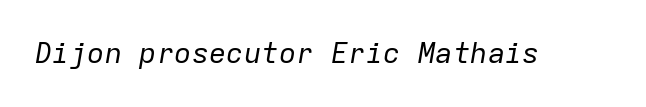
Q: Is the text bold? A: No.
Q: Is the text italic (slanted)? A: Yes, it leans right by about 9 degrees.
Q: Is the text underlined? A: No.
Q: Is the spacing between letters normal or unusually wide? A: Normal.
Q: Width (condensed, normal, or wide)? A: Normal.
Q: Stroke contrast? A: Low.
Q: x-height? A: Medium.
Q: Monospaced? A: Yes.
